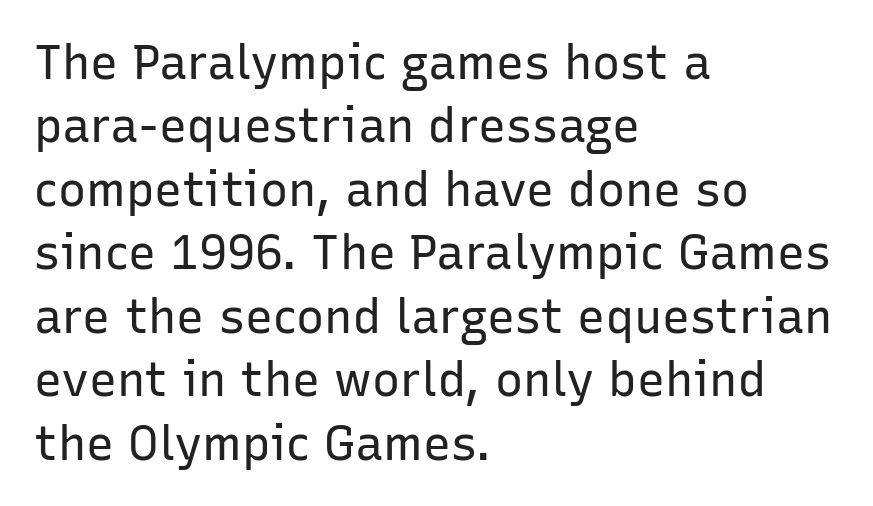
The image shows 47 px regular-weight sans-serif type, upright; set left-aligned, normal line spacing (1.35x), normal letter spacing, not underlined; low stroke contrast and a medium x-height.
